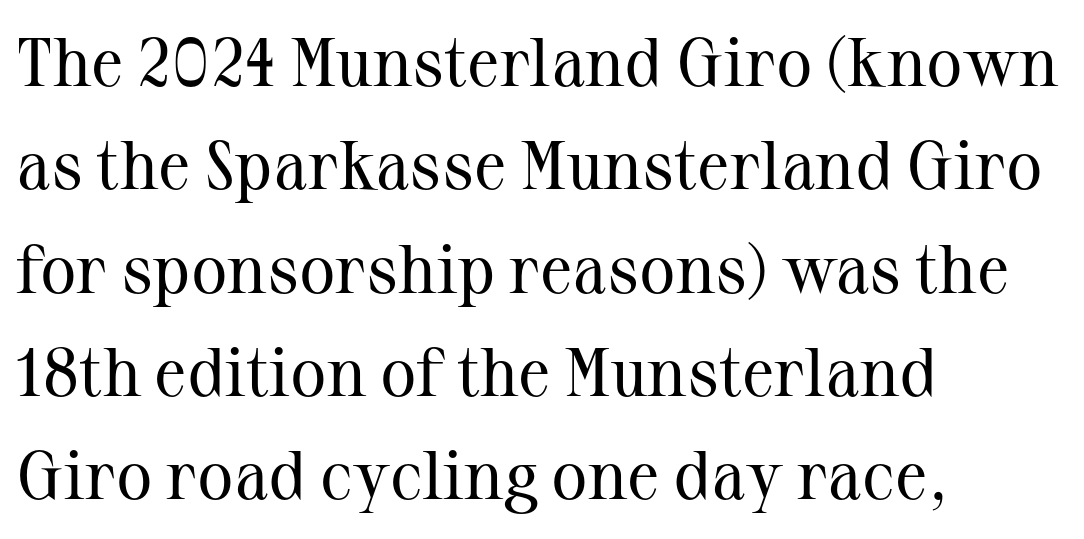
{"serif": "yes", "italic": "no", "bold": "no", "weight": "regular", "width": "normal", "stroke_contrast": "medium", "x_height": "medium", "monospaced": "no", "underline": "no", "align": "left", "line_spacing": "normal", "line_spacing_ratio": 1.52, "letter_spacing": "normal", "letter_spacing_em": 0.0, "glyph_px": 68}
